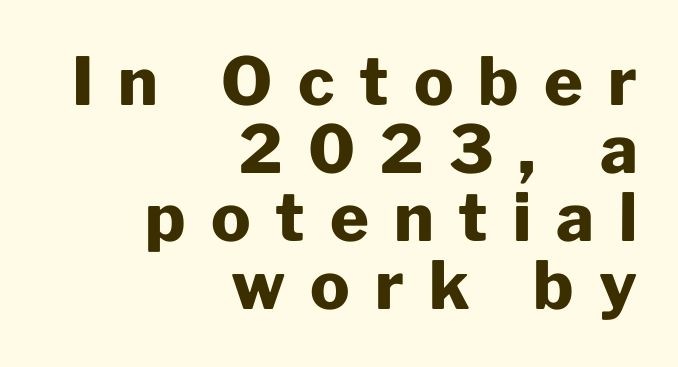
Q: Is the text bold? A: Yes.
Q: Is the text italic (slanted)? A: No, it is upright.
Q: Is the typeface a serif or a sans-serif typeface? A: Sans-serif.
Q: Is the text underlined? A: No.
Q: How is the paragraph aligned? A: Right-aligned.
Q: Is the spacing between letters normal or unusually wide? A: Unusually wide.
Q: Is the spacing between lines tight, normal or loose? A: Tight.
Q: Width (condensed, normal, or wide)? A: Normal.
Q: Stroke contrast? A: Low.
Q: x-height? A: Medium.
Q: Monospaced? A: No.
